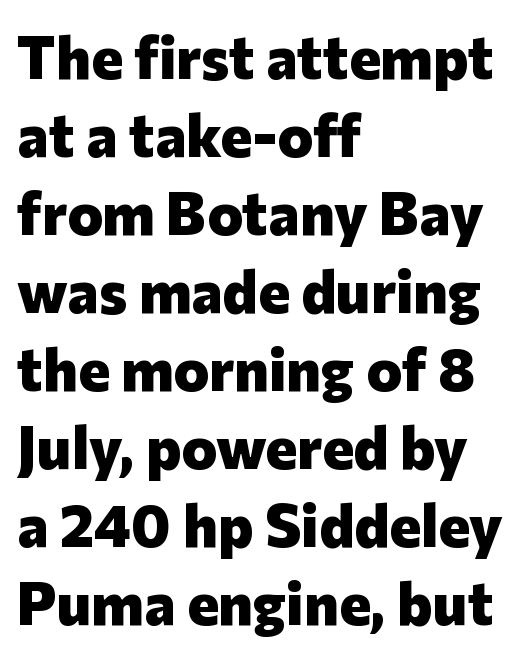
Q: Is the text bold? A: Yes.
Q: Is the text italic (slanted)? A: No, it is upright.
Q: Is the typeface a serif or a sans-serif typeface? A: Sans-serif.
Q: Is the text underlined? A: No.
Q: How is the paragraph aligned? A: Left-aligned.
Q: Is the spacing between letters normal or unusually wide? A: Normal.
Q: Is the spacing between lines tight, normal or loose? A: Normal.
Q: Width (condensed, normal, or wide)? A: Normal.
Q: Stroke contrast? A: Low.
Q: x-height? A: Medium.
Q: Monospaced? A: No.
